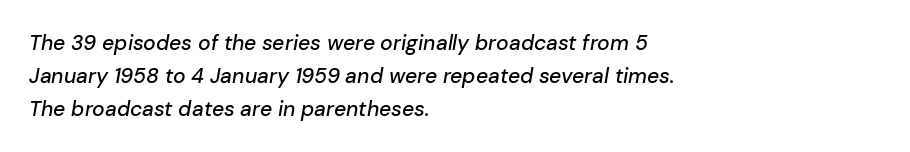
{"italic": "yes", "lean": "right", "slant_degrees": 10, "underline": "no", "align": "left", "line_spacing": "normal", "line_spacing_ratio": 1.57, "letter_spacing": "normal", "letter_spacing_em": 0.0, "glyph_px": 21}
